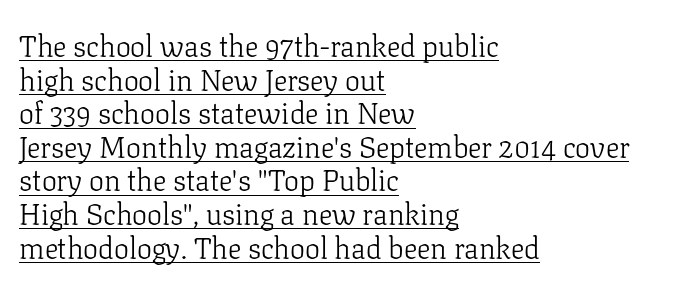
{"serif": "yes", "italic": "no", "bold": "no", "weight": "light", "width": "normal", "stroke_contrast": "low", "x_height": "medium", "monospaced": "no", "underline": "yes", "align": "left", "line_spacing": "tight", "line_spacing_ratio": 1.12, "letter_spacing": "normal", "letter_spacing_em": 0.0, "glyph_px": 30}
